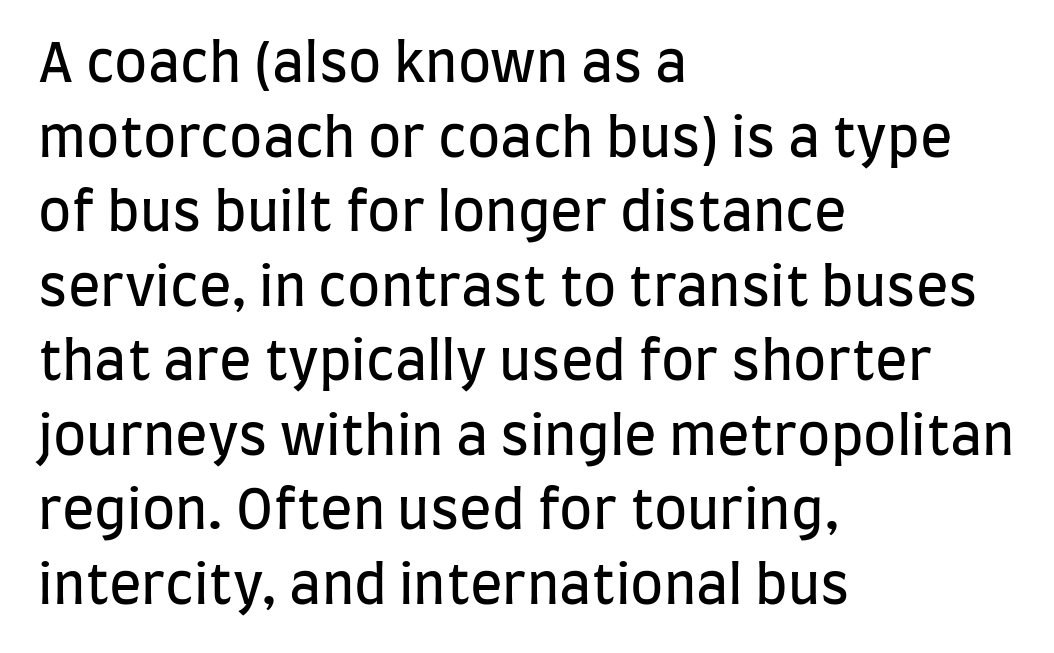
The image shows 54 px regular-weight, condensed sans-serif type, upright; set left-aligned, normal line spacing (1.38x), normal letter spacing, not underlined; low stroke contrast and a large x-height.
